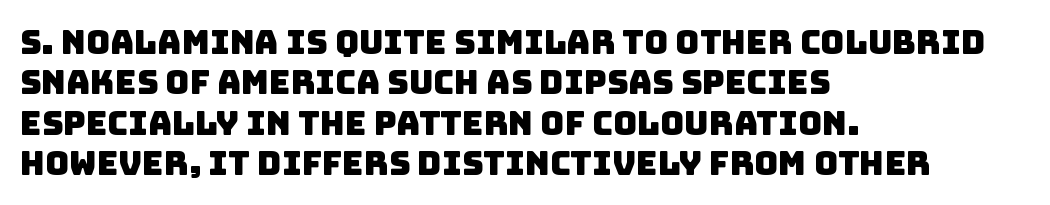
Q: Is the typeface a serif or a sans-serif typeface? A: Sans-serif.
Q: Is the text underlined? A: No.
Q: How is the paragraph aligned? A: Left-aligned.
Q: Is the spacing between letters normal or unusually wide? A: Normal.
Q: Width (condensed, normal, or wide)? A: Normal.
Q: Stroke contrast? A: Low.
Q: x-height? A: Large.
Q: Monospaced? A: No.
